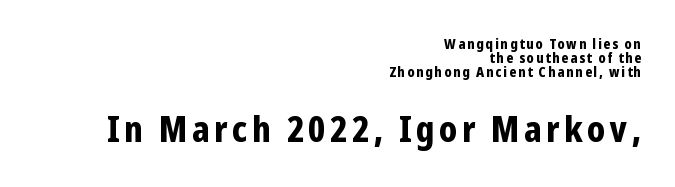
The image shows 35 px bold, condensed sans-serif type, upright; set right-aligned, tight line spacing (0.99x), not underlined; the second (bottom) block is 2.5x larger; low stroke contrast and a medium x-height.
